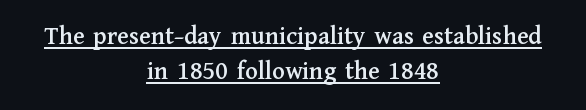
{"italic": "no", "underline": "yes", "align": "center", "line_spacing": "normal", "line_spacing_ratio": 1.35, "letter_spacing": "normal", "letter_spacing_em": 0.0, "glyph_px": 26}
